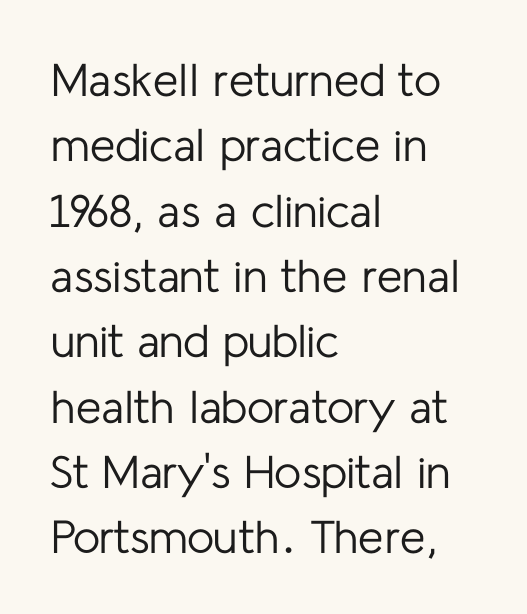
The rendering keeps characters at their native spacing. These lines sit exactly where default settings would place them. Note the varied advance widths — an 'i' is clearly narrower than an 'm'. A student would call this left alignment; a typographer would say flush left, rag right.
